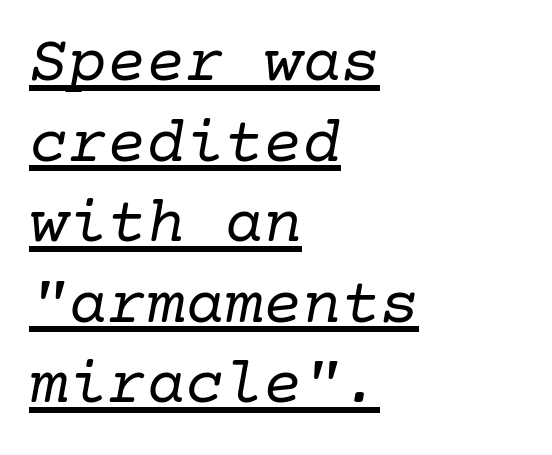
Q: Is the text bold? A: No.
Q: Is the text italic (slanted)? A: Yes, it leans right by about 10 degrees.
Q: Is the typeface a serif or a sans-serif typeface? A: Serif.
Q: Is the text underlined? A: Yes.
Q: How is the paragraph aligned? A: Left-aligned.
Q: Is the spacing between letters normal or unusually wide? A: Normal.
Q: Width (condensed, normal, or wide)? A: Normal.
Q: Stroke contrast? A: Low.
Q: x-height? A: Medium.
